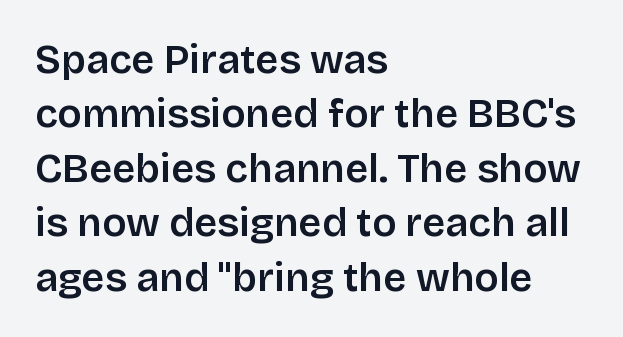
{"serif": "no", "italic": "no", "bold": "semi", "weight": "semibold", "width": "normal", "stroke_contrast": "low", "x_height": "large", "monospaced": "no", "underline": "no", "align": "left", "line_spacing": "normal", "line_spacing_ratio": 1.36, "letter_spacing": "normal", "letter_spacing_em": 0.0, "glyph_px": 40}
